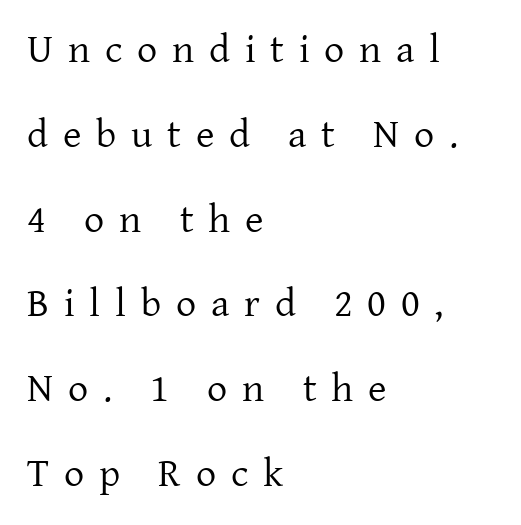
The image shows 40 px regular-weight serif type, upright; set left-aligned, loose line spacing (2.12x), unusually wide letter spacing (+0.37 em), not underlined; low stroke contrast and a medium x-height.
